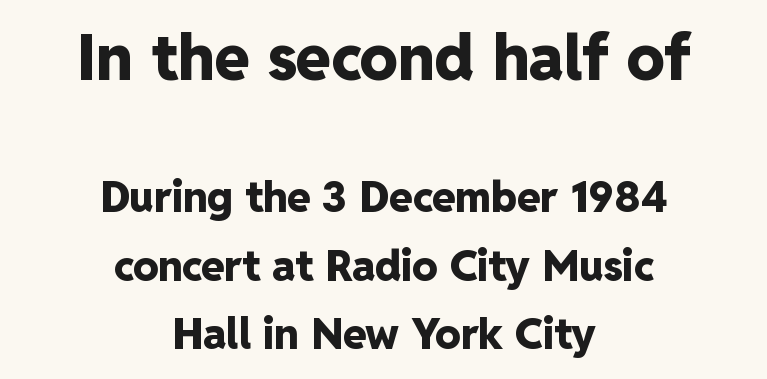
Q: Is the text bold? A: Yes.
Q: Is the text italic (slanted)? A: No, it is upright.
Q: Is the typeface a serif or a sans-serif typeface? A: Sans-serif.
Q: Is the text underlined? A: No.
Q: How is the paragraph aligned? A: Centered.
Q: Is the spacing between letters normal or unusually wide? A: Normal.
Q: Is the spacing between lines tight, normal or loose? A: Normal.
Q: Which block of text is set in a larger size, the first (top) or the second (bottom)? A: The first (top) one.
Q: Width (condensed, normal, or wide)? A: Normal.
Q: Stroke contrast? A: Low.
Q: x-height? A: Medium.
Q: Monospaced? A: No.
